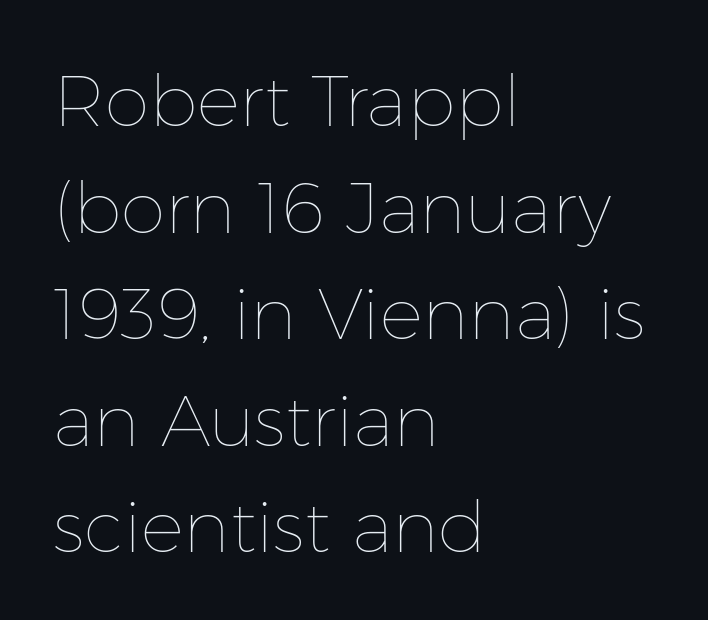
The image shows 72 px thin type, upright; set left-aligned, normal line spacing (1.48x), normal letter spacing, not underlined; low stroke contrast and a medium x-height.
